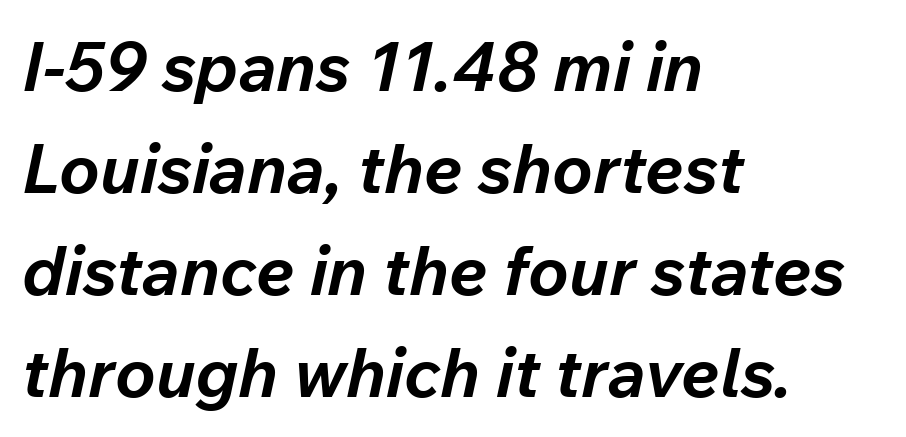
The image shows 68 px bold type, italic (leaning right); set left-aligned, normal line spacing (1.5x), normal letter spacing, not underlined; low stroke contrast and a medium x-height.
